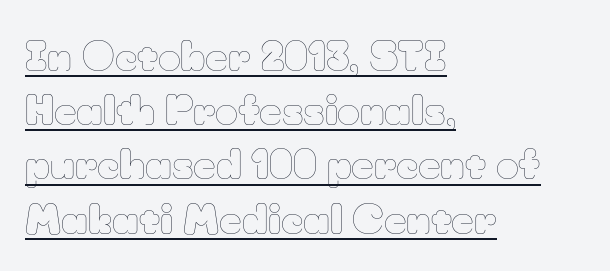
Q: Is the text bold? A: No.
Q: Is the text italic (slanted)? A: No, it is upright.
Q: Is the text underlined? A: Yes.
Q: How is the paragraph aligned? A: Left-aligned.
Q: Is the spacing between letters normal or unusually wide? A: Normal.
Q: Is the spacing between lines tight, normal or loose? A: Normal.
Q: Width (condensed, normal, or wide)? A: Normal.
Q: Stroke contrast? A: Low.
Q: x-height? A: Small.
Q: Monospaced? A: No.
